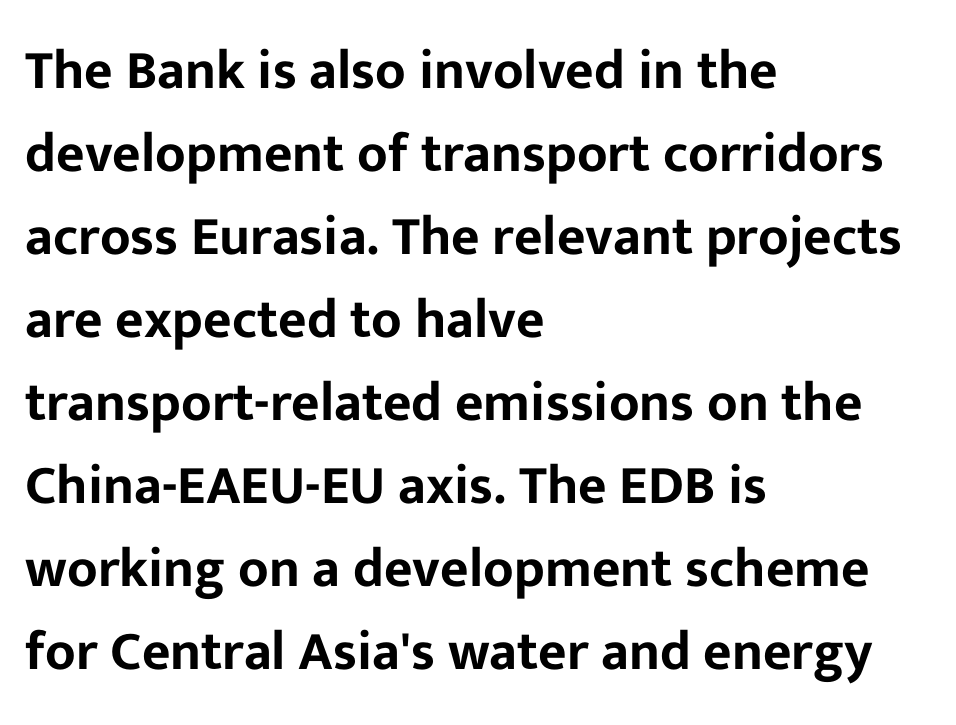
Check under the words: just untouched page. These lines are rendered in a variable-pitch font. Horizontally, the lines are justified to the leading edge only. This rendering leaves character spacing at its baseline value. Classification — sans serif.
